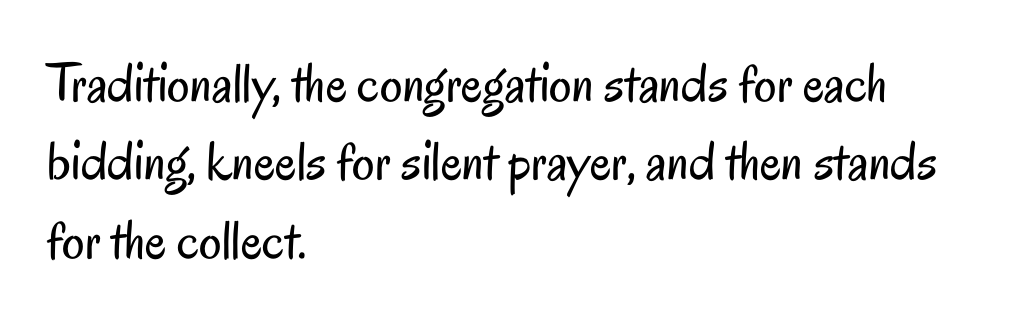
A bare baseline throughout the passage. Each letter keeps its own natural width here, so spacing adapts to shape. Casual observation: everything's shoved over to the left. This block has exactly the height ordinary leading produces.
